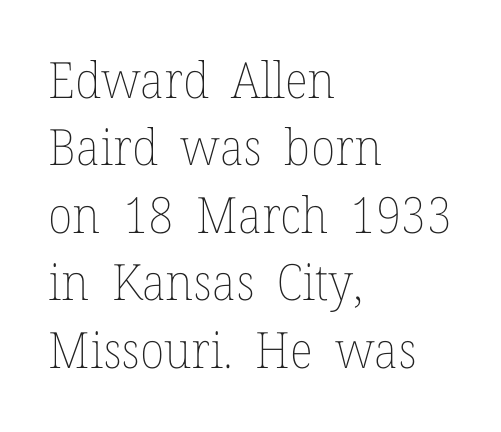
Q: Is the text bold? A: No.
Q: Is the text italic (slanted)? A: No, it is upright.
Q: Is the text underlined? A: No.
Q: How is the paragraph aligned? A: Left-aligned.
Q: Is the spacing between letters normal or unusually wide? A: Normal.
Q: Is the spacing between lines tight, normal or loose? A: Normal.
Q: Width (condensed, normal, or wide)? A: Normal.
Q: Stroke contrast? A: Low.
Q: x-height? A: Medium.
Q: Monospaced? A: No.
